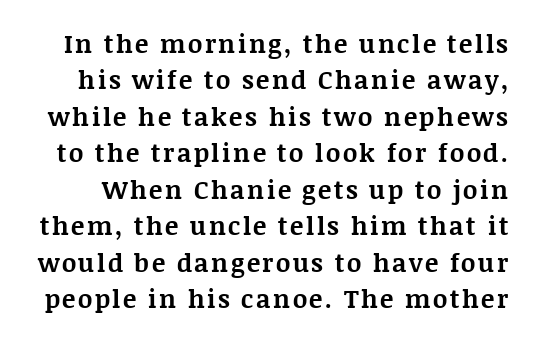
The image shows 25 px bold type, upright; set normal line spacing (1.46x), not underlined.
